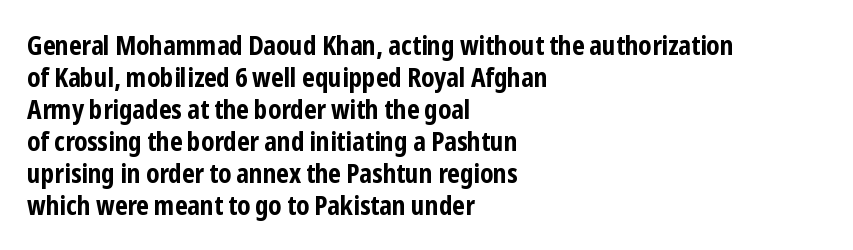
The image shows 26 px bold type, upright; set left-aligned, line spacing 1.23x, normal letter spacing, not underlined.
